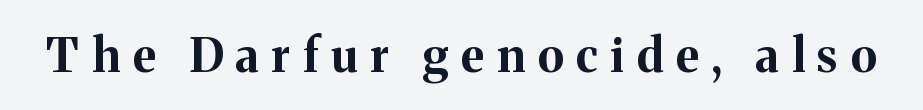
Strong, thick strokes mark this as bold type. Notice how the stems are strictly vertical — no italics here. Descender tails drop into unmarked territory. The font family rendered here belongs to the serif group. Think of a printed novel: that variable character pitch is what you see here. The face used here is rendered with a markedly widened letterfit.
